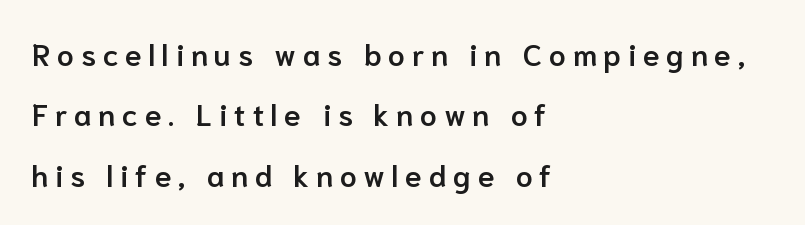
The image shows 30 px semibold sans-serif type, upright; set left-aligned, loose line spacing (2.01x), unusually wide letter spacing (+0.23 em), not underlined; low stroke contrast and a medium x-height.
